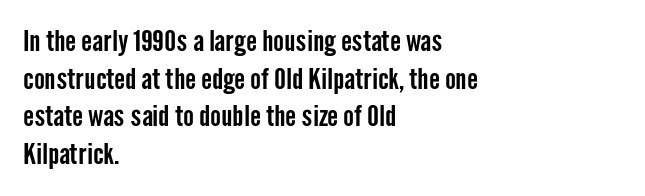
The image shows 29 px condensed sans-serif type, upright; set left-aligned, normal line spacing (1.3x), normal letter spacing, not underlined; low stroke contrast and a medium x-height.
